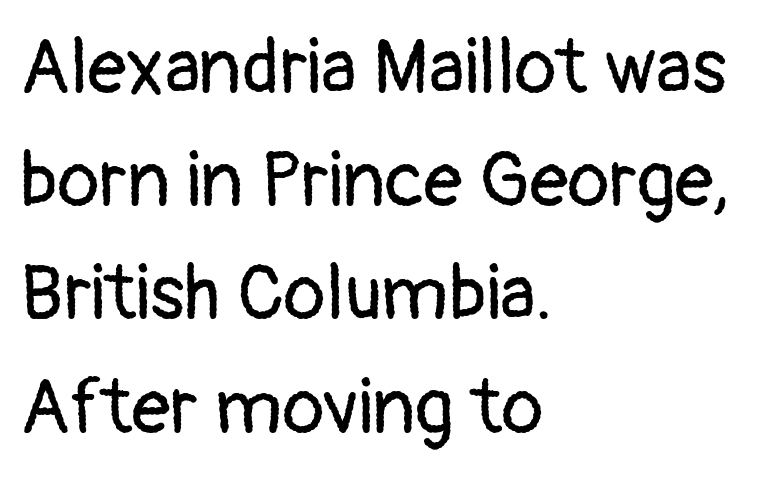
{"serif": "no", "italic": "no", "bold": "no", "weight": "regular", "width": "normal", "stroke_contrast": "low", "x_height": "medium", "monospaced": "no", "underline": "no", "align": "left", "line_spacing": "normal", "line_spacing_ratio": 1.47, "letter_spacing": "normal", "letter_spacing_em": 0.0, "glyph_px": 77}
